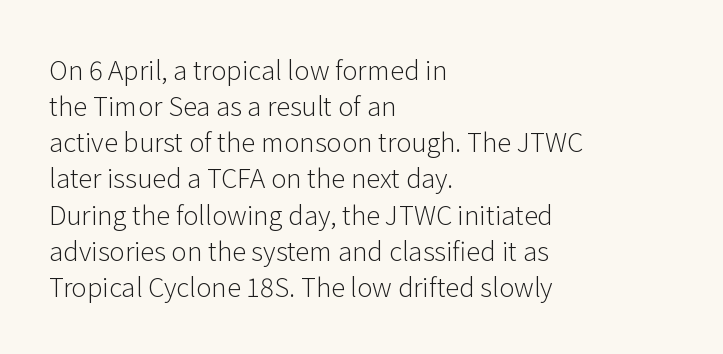
Teacher's note: observe the even left margin — that is flush-left alignment. Students, note that the glyphs here touch the page at normal intervals. Do the letters lean? They stand straight. Descenders hang freely into open space. Stem width sits at or under what a default text font uses.
